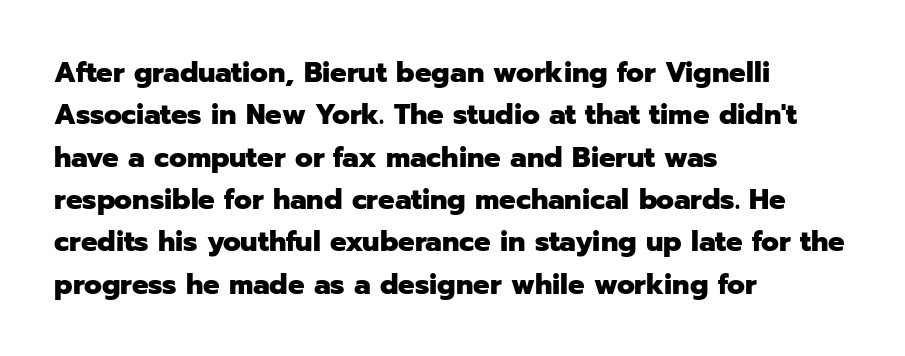
{"serif": "no", "italic": "no", "bold": "yes", "weight": "heavy", "width": "normal", "stroke_contrast": "low", "x_height": "medium", "monospaced": "no", "underline": "no", "align": "left", "line_spacing": "normal", "line_spacing_ratio": 1.46, "letter_spacing": "normal", "letter_spacing_em": 0.0, "glyph_px": 29}
